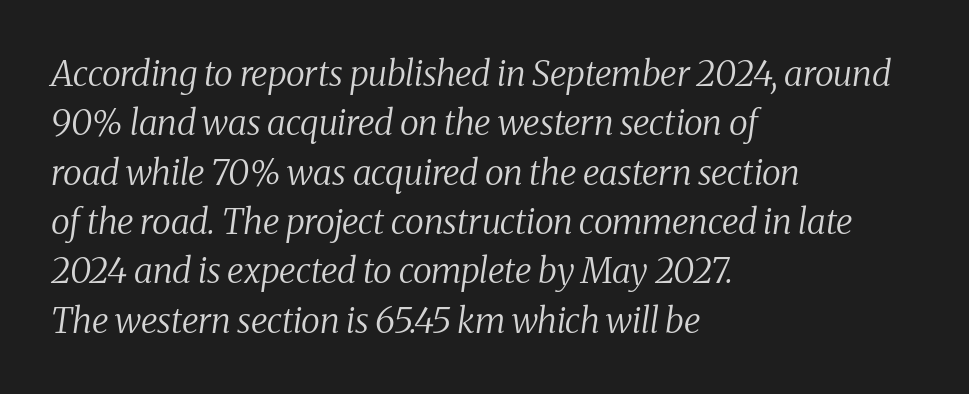
{"serif": "yes", "italic": "yes", "lean": "right", "slant_degrees": 8, "bold": "no", "weight": "regular", "width": "normal", "stroke_contrast": "medium", "x_height": "medium", "monospaced": "no", "underline": "no", "align": "left", "line_spacing": "normal", "line_spacing_ratio": 1.41, "letter_spacing": "normal", "letter_spacing_em": 0.0, "glyph_px": 35}
